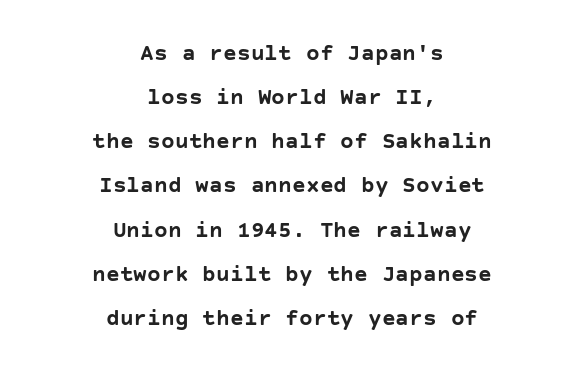
Honestly, there is no underline to notice here at all. The specimen reads as upright at a glance. This rendering leaves character spacing at its baseline value. This sample trades compactness for vertical openness between lines.
